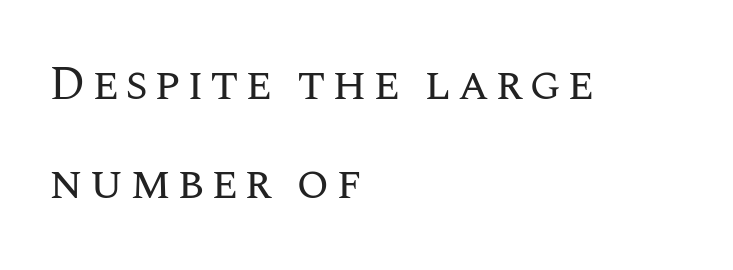
{"italic": "no", "bold": "no", "weight": "regular", "width": "normal", "stroke_contrast": "medium", "x_height": "large", "monospaced": "no", "underline": "no", "align": "left", "line_spacing": "loose", "line_spacing_ratio": 2.11, "glyph_px": 47}
